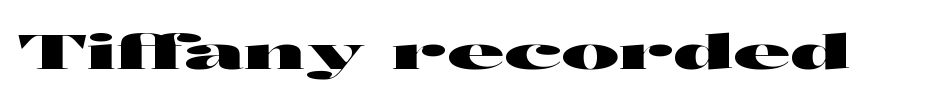
The image shows 49 px wide sans-serif type, upright; set normal letter spacing, not underlined; high stroke contrast and a medium x-height.
